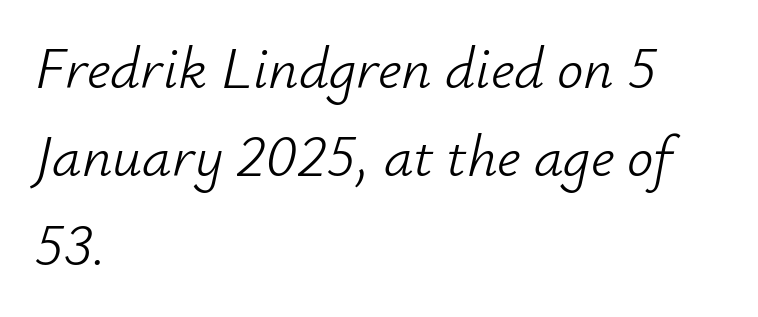
{"italic": "yes", "lean": "right", "slant_degrees": 12, "bold": "no", "weight": "light", "width": "normal", "stroke_contrast": "low", "x_height": "small", "monospaced": "no", "underline": "no", "align": "left", "line_spacing": "normal", "line_spacing_ratio": 1.5, "letter_spacing": "normal", "letter_spacing_em": 0.0, "glyph_px": 59}
